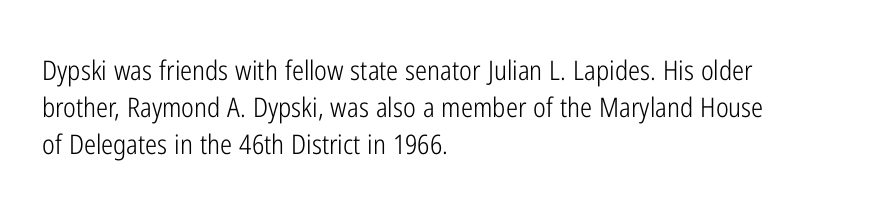
{"italic": "no", "bold": "no", "underline": "no", "align": "left", "line_spacing": "normal", "line_spacing_ratio": 1.37, "letter_spacing": "normal", "letter_spacing_em": 0.0, "glyph_px": 27}
